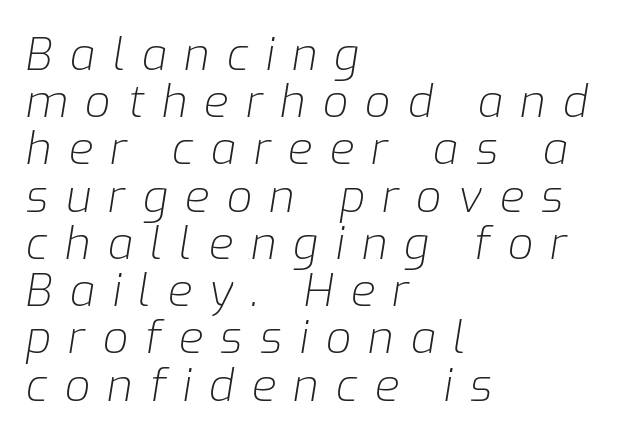
Lines of text with bare space underneath. There is plenty of visible air inserted between adjacent glyphs. Where is the straight margin? On the left. The block of text is dense from top to bottom, with scant space between rows. Proportional: the letters do not fall into vertical columns.
